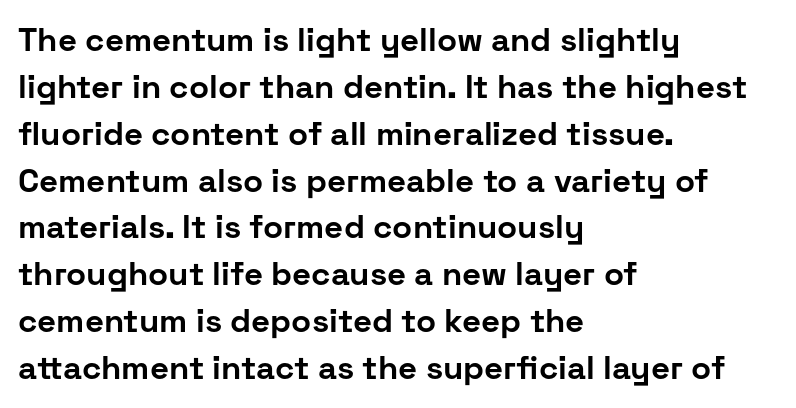
Typographically, this falls in the sans-serif category. Tall strokes in this sample are plumb rather than angled. Unmarked baselines from the first word to the last. Alignment: flush left. The strokes are fattened all the way to bold.
